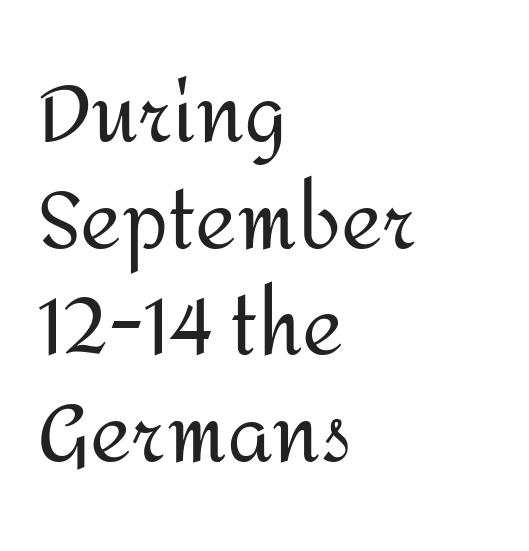
{"serif": "no", "italic": "no", "bold": "no", "weight": "regular", "width": "normal", "stroke_contrast": "medium", "x_height": "medium", "monospaced": "no", "underline": "no", "align": "left", "line_spacing": "normal", "line_spacing_ratio": 1.35, "letter_spacing": "normal", "letter_spacing_em": 0.0, "glyph_px": 79}
